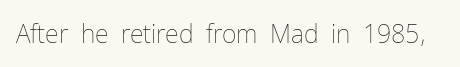
The image shows 25 px text type, upright; set normal letter spacing, not underlined.
